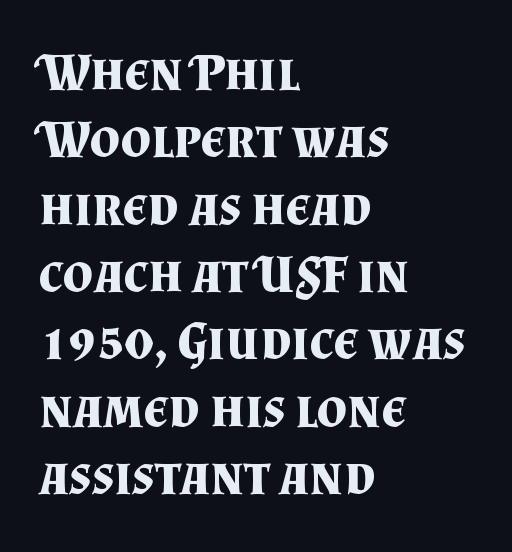
The passage is arranged the way most books set body copy — flush left. Font category for this specimen: serif. What weight is shown? A full bold with thick strokes. Spacing verdict: proportional, widths tailored to each character. Does extra space separate the letters? No, they use regular spacing.
